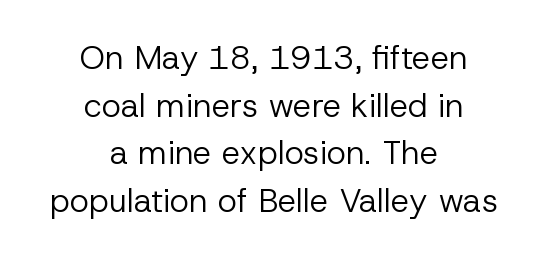
It's the straight-up-and-down kind of type. Descenders hang freely into open space. One-word summary of the alignment: center. The type is set solid horizontally, with unmodified tracking. Each letter keeps its own natural width here, so spacing adapts to shape.
